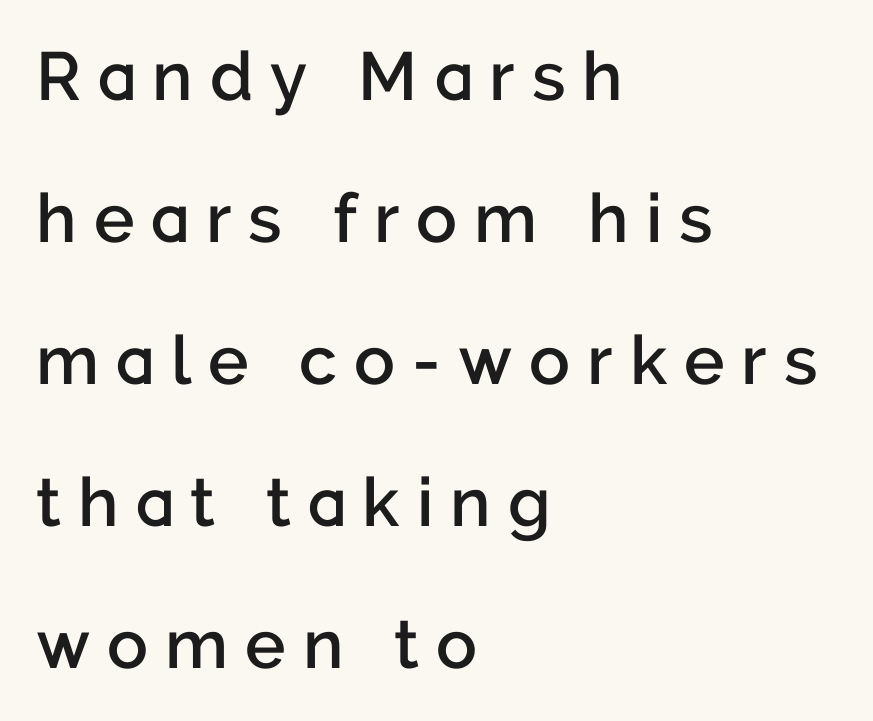
Q: Is the text bold? A: Semi-bold.
Q: Is the text italic (slanted)? A: No, it is upright.
Q: Is the typeface a serif or a sans-serif typeface? A: Sans-serif.
Q: Is the text underlined? A: No.
Q: How is the paragraph aligned? A: Left-aligned.
Q: Is the spacing between letters normal or unusually wide? A: Unusually wide.
Q: Is the spacing between lines tight, normal or loose? A: Loose.
Q: Width (condensed, normal, or wide)? A: Normal.
Q: Stroke contrast? A: Low.
Q: x-height? A: Medium.
Q: Monospaced? A: No.
